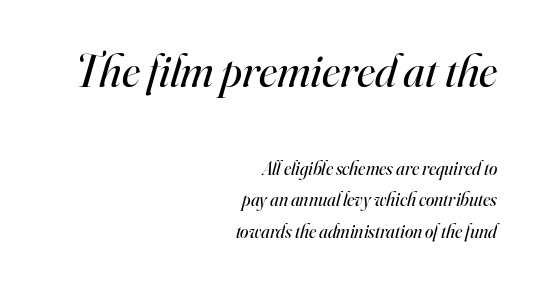
The image shows 47 px regular-weight serif type, italic (leaning right); set right-aligned, normal line spacing (1.65x), normal letter spacing, not underlined; the first (top) block is 2.47x larger; high stroke contrast and a small x-height.
